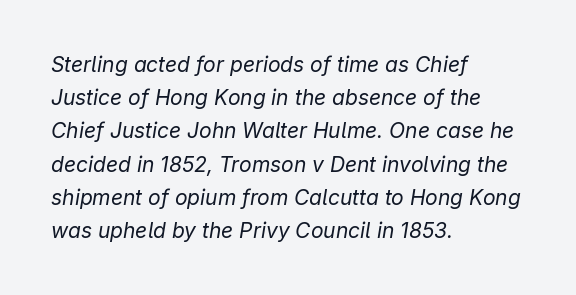
The image shows 21 px text type, italic (leaning right); set left-aligned, normal line spacing (1.58x), normal letter spacing, not underlined.
